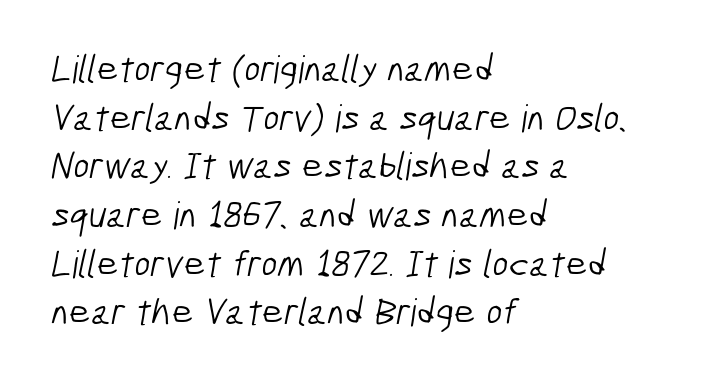
The image shows 38 px light, condensed sans-serif type; set left-aligned, normal line spacing (1.28x), normal letter spacing, not underlined; low stroke contrast and a medium x-height.
